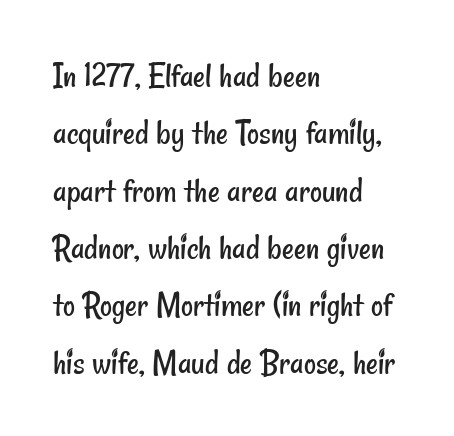
Q: Is the text bold? A: No.
Q: Is the typeface a serif or a sans-serif typeface? A: Sans-serif.
Q: Is the text underlined? A: No.
Q: How is the paragraph aligned? A: Left-aligned.
Q: Is the spacing between letters normal or unusually wide? A: Normal.
Q: Is the spacing between lines tight, normal or loose? A: Normal.
Q: Width (condensed, normal, or wide)? A: Condensed.
Q: Stroke contrast? A: Low.
Q: x-height? A: Small.
Q: Monospaced? A: No.
